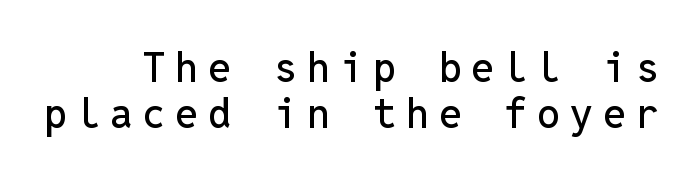
Q: Is the text italic (slanted)? A: No, it is upright.
Q: Is the typeface a serif or a sans-serif typeface? A: Sans-serif.
Q: Is the text underlined? A: No.
Q: Is the spacing between letters normal or unusually wide? A: Unusually wide.
Q: Is the spacing between lines tight, normal or loose? A: Tight.
Q: Width (condensed, normal, or wide)? A: Normal.
Q: Stroke contrast? A: Low.
Q: x-height? A: Medium.
Q: Monospaced? A: Yes.
